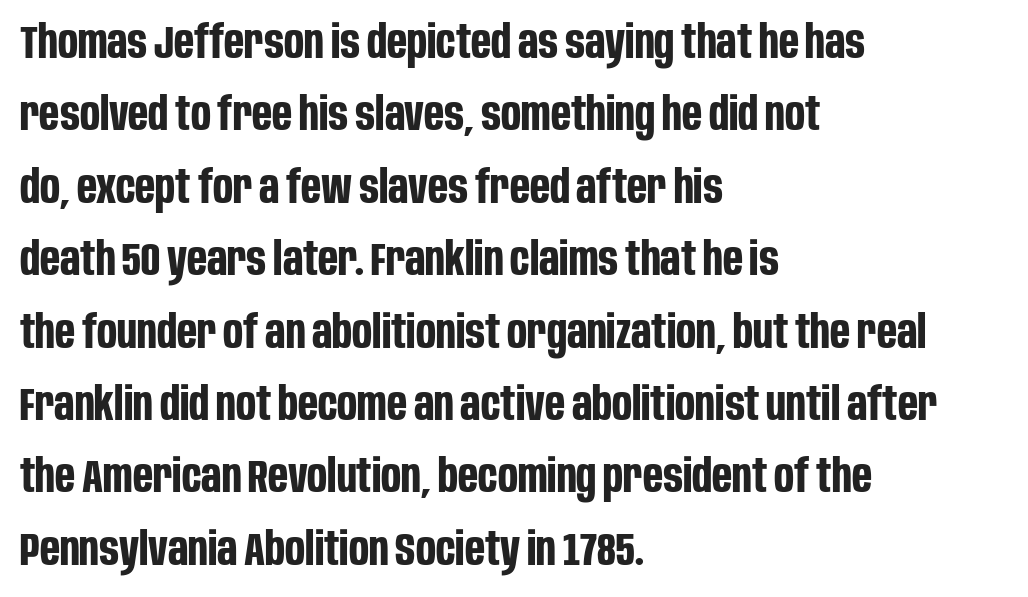
Leading: standard. Is the type bold? Yes — the strokes are clearly thick and heavy. The glyphs are unaccompanied by any horizontal stroke below them. No extra tracking has been applied to these lines.
